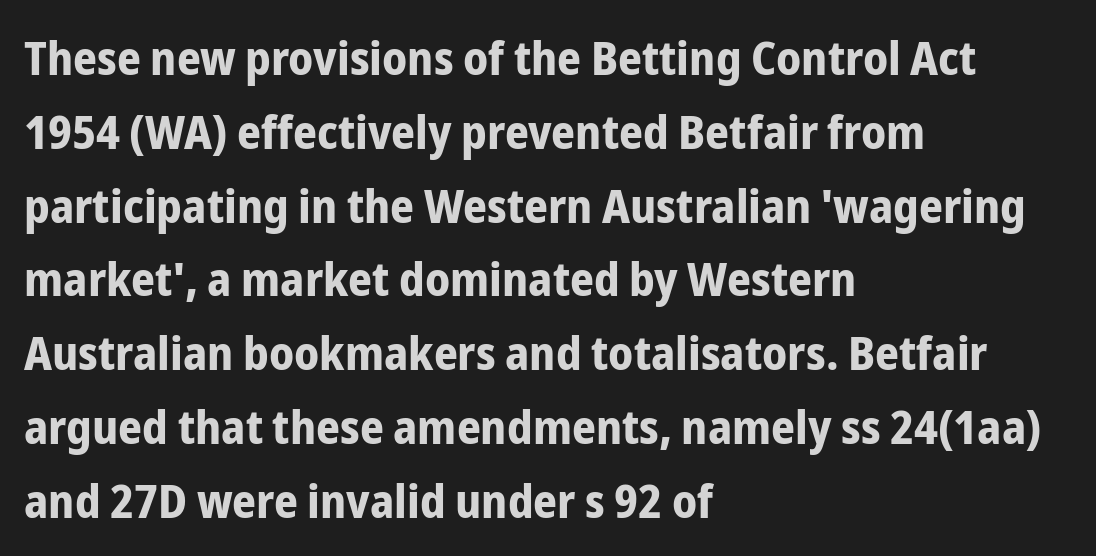
{"serif": "no", "italic": "no", "bold": "yes", "weight": "bold", "width": "condensed", "stroke_contrast": "low", "x_height": "medium", "monospaced": "no", "underline": "no", "align": "left", "line_spacing": "normal", "line_spacing_ratio": 1.57, "letter_spacing": "normal", "letter_spacing_em": 0.0, "glyph_px": 47}
